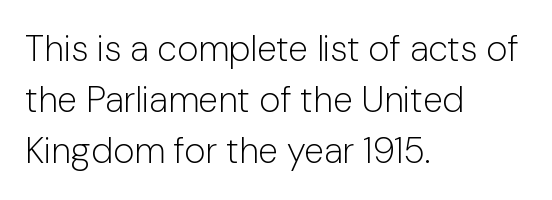
Descenders hang freely into open space. Horizontal alignment here is leftward, the default for most running prose. Ink coverage per letter is moderate at most. The letters stand upright; this is a roman face. Is there much room between lines? A standard amount, neither cramped nor airy. Characters follow at the spacing the type designer built in.
